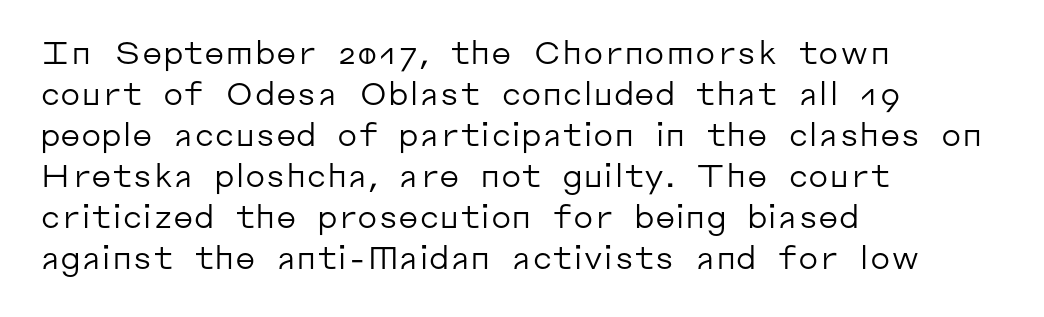
The image shows 32 px regular-weight sans-serif type, upright; set left-aligned, normal line spacing (1.28x), normal letter spacing, not underlined; low stroke contrast and a medium x-height.
